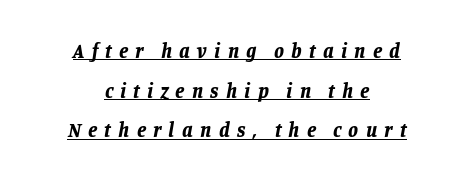
How heavy is the stroke? Heavy — this is a bold. The line-height multiplier appears high, well above default. The gaps between neighbouring characters are conspicuously large. The typography opts for an oblique posture over an upright one. What decoration does the sample have? An underline.
